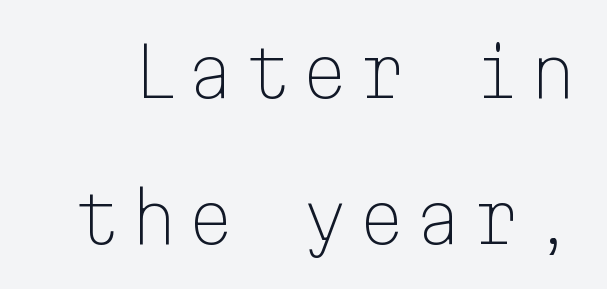
The image shows 68 px light sans-serif type, upright, monospaced; set loose line spacing (2.15x), not underlined; low stroke contrast and a medium x-height.
